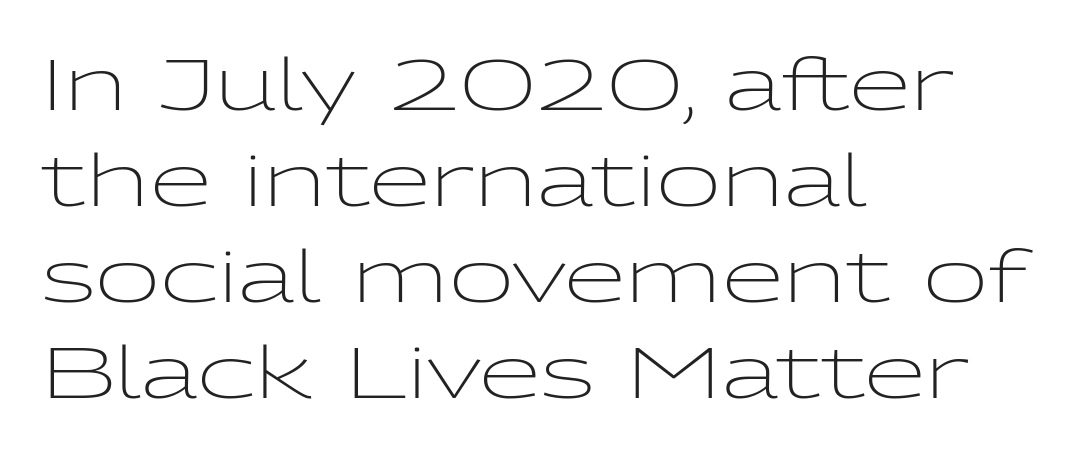
The ragged edge is on the right, which tells us the setting is flush left. You could not count columns in this text — the font is proportionally spaced. The baseline area is clear. The typography opts for an upright posture over an oblique one. Summary of vertical rhythm: regular, with standard interline spacing.
